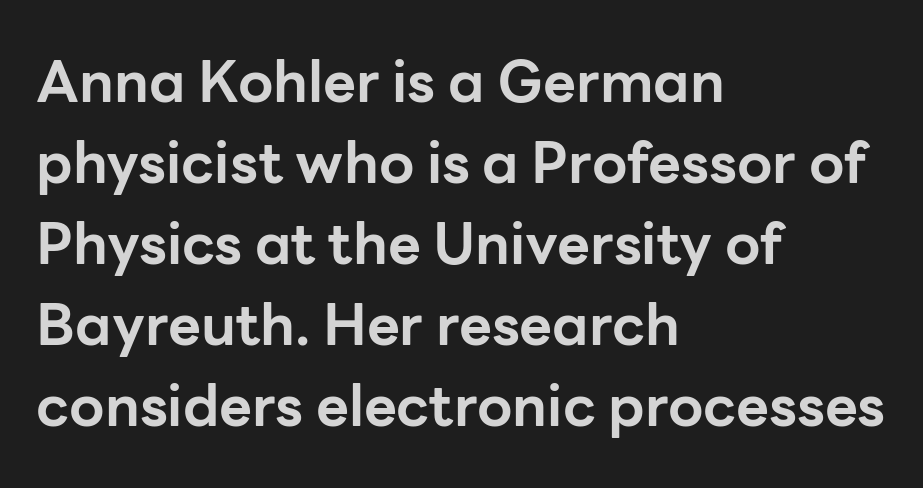
Q: Is the text bold? A: Yes.
Q: Is the text italic (slanted)? A: No, it is upright.
Q: Is the typeface a serif or a sans-serif typeface? A: Sans-serif.
Q: Is the text underlined? A: No.
Q: How is the paragraph aligned? A: Left-aligned.
Q: Is the spacing between letters normal or unusually wide? A: Normal.
Q: Is the spacing between lines tight, normal or loose? A: Normal.
Q: Width (condensed, normal, or wide)? A: Normal.
Q: Stroke contrast? A: Low.
Q: x-height? A: Medium.
Q: Monospaced? A: No.
